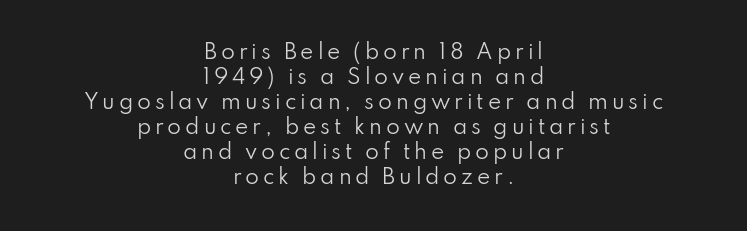
Q: Is the text bold? A: No.
Q: Is the text italic (slanted)? A: No, it is upright.
Q: Is the text underlined? A: No.
Q: How is the paragraph aligned? A: Centered.
Q: Is the spacing between lines tight, normal or loose? A: Normal.
